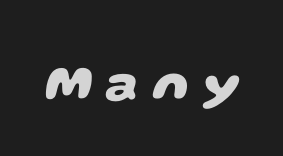
Q: Is the text bold? A: Yes.
Q: Is the typeface a serif or a sans-serif typeface? A: Sans-serif.
Q: Is the text underlined? A: No.
Q: Is the spacing between letters normal or unusually wide? A: Unusually wide.
Q: Width (condensed, normal, or wide)? A: Wide.
Q: Stroke contrast? A: Low.
Q: x-height? A: Large.
Q: Monospaced? A: No.
